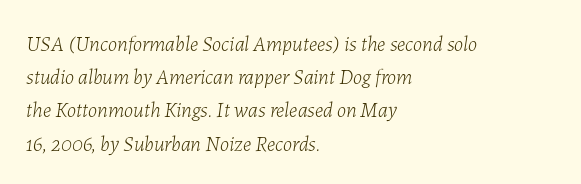
Q: Is the text bold? A: No.
Q: Is the text italic (slanted)? A: Yes, it leans right by about 7 degrees.
Q: Is the text underlined? A: No.
Q: How is the paragraph aligned? A: Left-aligned.
Q: Is the spacing between letters normal or unusually wide? A: Normal.
Q: Is the spacing between lines tight, normal or loose? A: Normal.
